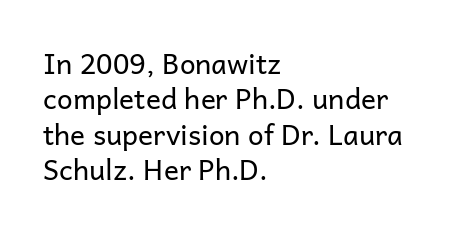
The image shows 28 px regular-weight sans-serif type, upright; set left-aligned, normal line spacing (1.26x), normal letter spacing, not underlined; low stroke contrast and a medium x-height.
